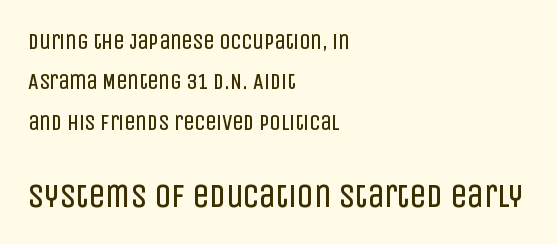
{"serif": "no", "italic": "no", "bold": "no", "weight": "regular", "width": "condensed", "stroke_contrast": "low", "x_height": "large", "monospaced": "no", "underline": "no", "align": "left", "line_spacing_ratio": 1.84, "letter_spacing": "normal", "letter_spacing_em": 0.0, "larger_block": "second", "size_ratio": 1.5, "glyph_px": 33}
